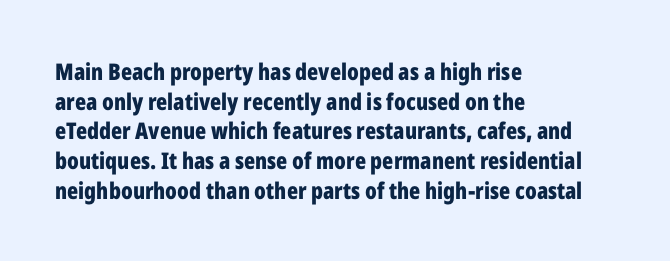
{"italic": "no", "bold": "yes", "underline": "no", "align": "left", "line_spacing": "normal", "line_spacing_ratio": 1.29, "letter_spacing": "normal", "letter_spacing_em": 0.0, "glyph_px": 23}
